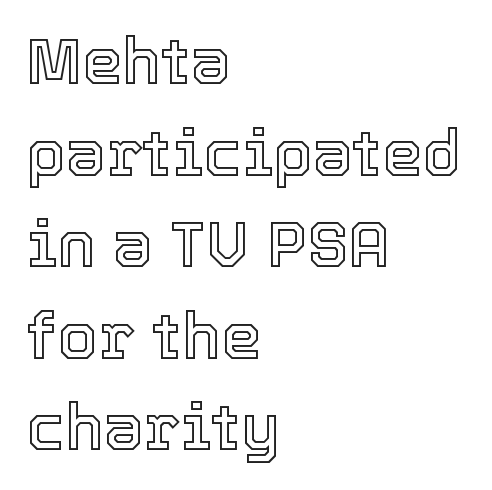
Q: Is the text italic (slanted)? A: No, it is upright.
Q: Is the text underlined? A: No.
Q: How is the paragraph aligned? A: Left-aligned.
Q: Is the spacing between letters normal or unusually wide? A: Normal.
Q: Is the spacing between lines tight, normal or loose? A: Normal.
Q: Width (condensed, normal, or wide)? A: Normal.
Q: x-height? A: Medium.
Q: Monospaced? A: No.
